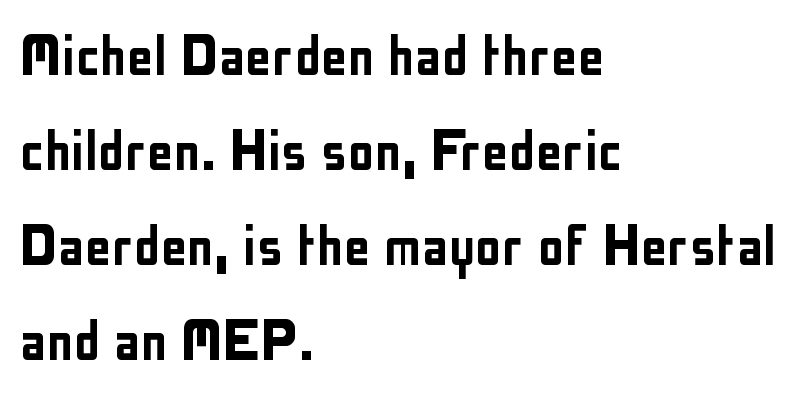
Has an underline been added? It has not. Nobody touched the tracking dial on this one. The specimen reads as upright at a glance. To sum up the face: it is a sans, with no serifs.
